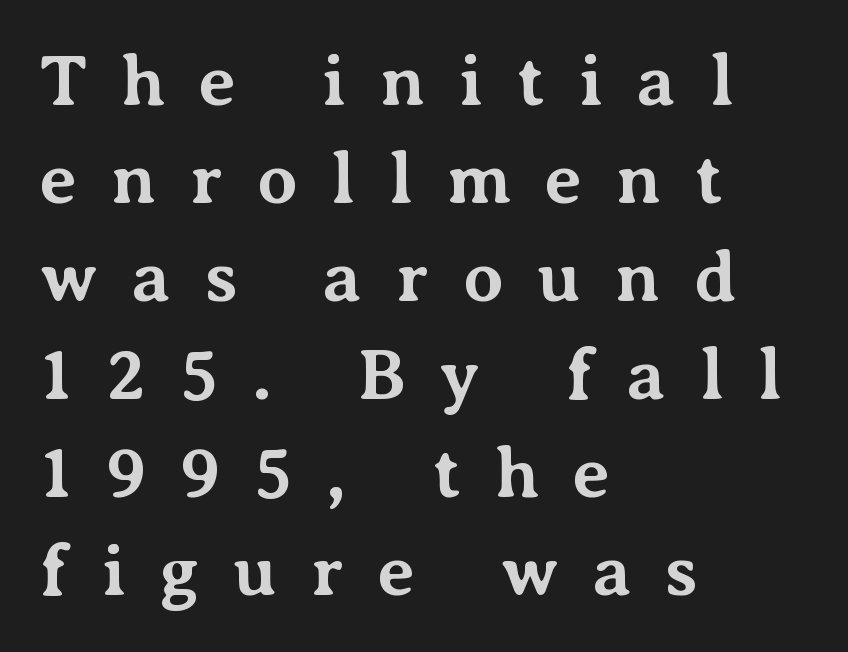
{"serif": "yes", "italic": "no", "bold": "yes", "weight": "bold", "width": "normal", "stroke_contrast": "medium", "x_height": "medium", "monospaced": "no", "underline": "no", "align": "left", "line_spacing": "normal", "line_spacing_ratio": 1.36, "letter_spacing": "wide", "letter_spacing_em": 0.47, "glyph_px": 72}
